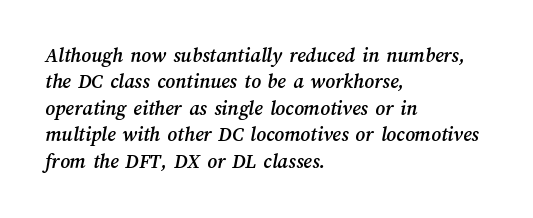
{"underline": "no", "align": "left", "line_spacing": "normal", "line_spacing_ratio": 1.26, "letter_spacing": "normal", "letter_spacing_em": 0.0, "glyph_px": 21}
